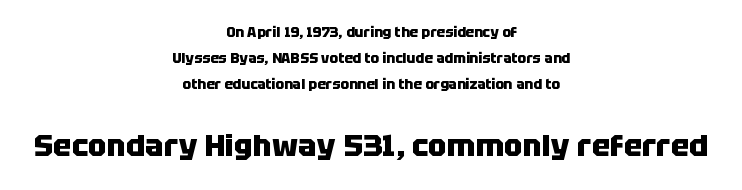
Q: Is the text bold? A: Yes.
Q: Is the text italic (slanted)? A: No, it is upright.
Q: Is the typeface a serif or a sans-serif typeface? A: Sans-serif.
Q: Is the text underlined? A: No.
Q: How is the paragraph aligned? A: Centered.
Q: Is the spacing between letters normal or unusually wide? A: Normal.
Q: Which block of text is set in a larger size, the first (top) or the second (bottom)? A: The second (bottom) one.
Q: Width (condensed, normal, or wide)? A: Normal.
Q: Stroke contrast? A: Low.
Q: x-height? A: Large.
Q: Monospaced? A: No.
